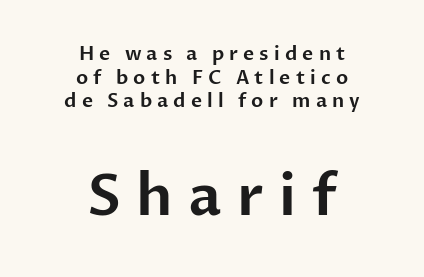
{"serif": "no", "italic": "no", "width": "normal", "stroke_contrast": "low", "x_height": "medium", "monospaced": "no", "underline": "no", "align": "center", "line_spacing": "normal", "line_spacing_ratio": 1.25, "letter_spacing": "wide", "letter_spacing_em": 0.27, "larger_block": "second", "size_ratio": 3.0, "glyph_px": 57}
